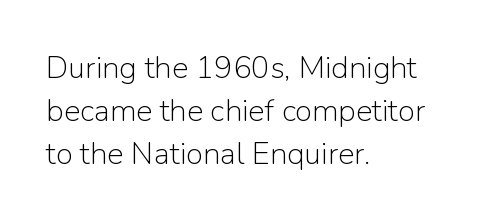
Q: Is the text bold? A: No.
Q: Is the text italic (slanted)? A: No, it is upright.
Q: Is the typeface a serif or a sans-serif typeface? A: Sans-serif.
Q: Is the text underlined? A: No.
Q: How is the paragraph aligned? A: Left-aligned.
Q: Is the spacing between letters normal or unusually wide? A: Normal.
Q: Is the spacing between lines tight, normal or loose? A: Normal.
Q: Width (condensed, normal, or wide)? A: Normal.
Q: Stroke contrast? A: Low.
Q: x-height? A: Medium.
Q: Monospaced? A: No.
